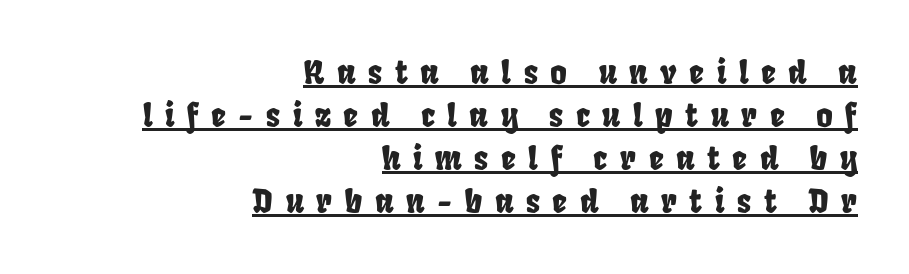
Right-aligned paragraph, ragged on the left. Glyph-to-glyph distance is far greater than everyday printed text. A typesetter would call this proportional, since set widths differ per character. Vertical spacing — default. Like a heading marked for emphasis, these lines bear an underscore. Does the type have serifs? No, each stem ends abruptly.
